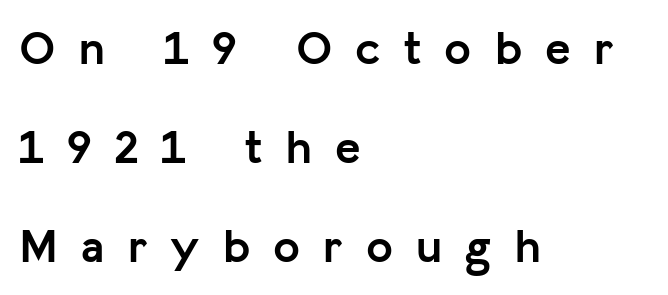
{"serif": "no", "italic": "no", "bold": "yes", "weight": "semibold", "width": "normal", "stroke_contrast": "low", "x_height": "medium", "monospaced": "no", "underline": "no", "align": "left", "line_spacing": "loose", "line_spacing_ratio": 2.06, "letter_spacing": "wide", "letter_spacing_em": 0.48, "glyph_px": 48}
